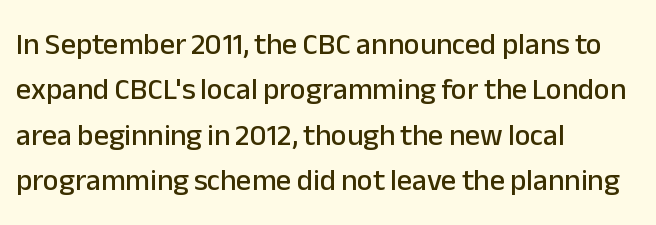
Rows of type keep a routine distance in the vertical direction. The letters stand straight up with perfectly vertical stems. The passage is arranged the way most books set body copy — flush left. A typesetter would call this proportional, since set widths differ per character. A typesetter would call this zero additional tracking.
